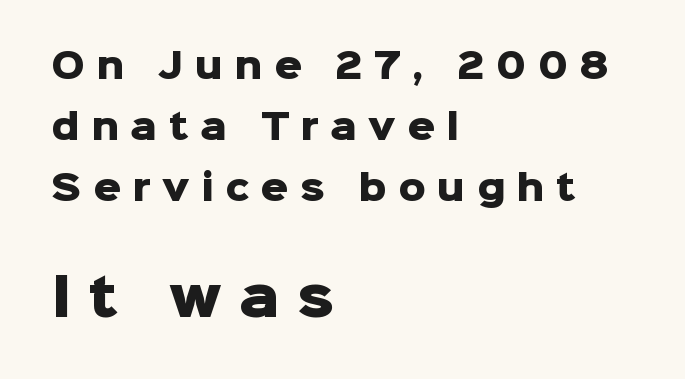
Every character sits straight up, as roman type does. In terms of letterspacing, this is a distinctly airy, spread setting. Are there feet on the stems? There aren't — it's a sans. Glance below the letters and you will spot only blank space. The sample has been set heavy, in full bold. The compositor pushed each line to the left boundary.
